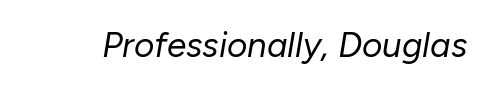
Q: Is the text bold? A: No.
Q: Is the text italic (slanted)? A: Yes, it leans right by about 10 degrees.
Q: Is the text underlined? A: No.
Q: Is the spacing between letters normal or unusually wide? A: Normal.
Q: Width (condensed, normal, or wide)? A: Normal.
Q: Stroke contrast? A: Low.
Q: x-height? A: Medium.
Q: Monospaced? A: No.
